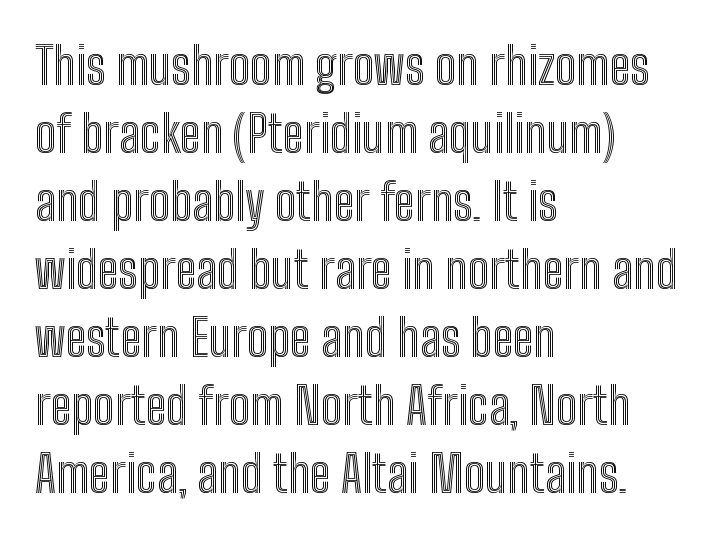
Q: Is the text italic (slanted)? A: No, it is upright.
Q: Is the text underlined? A: No.
Q: How is the paragraph aligned? A: Left-aligned.
Q: Is the spacing between letters normal or unusually wide? A: Normal.
Q: Is the spacing between lines tight, normal or loose? A: Normal.
Q: Width (condensed, normal, or wide)? A: Condensed.
Q: x-height? A: Medium.
Q: Monospaced? A: No.
